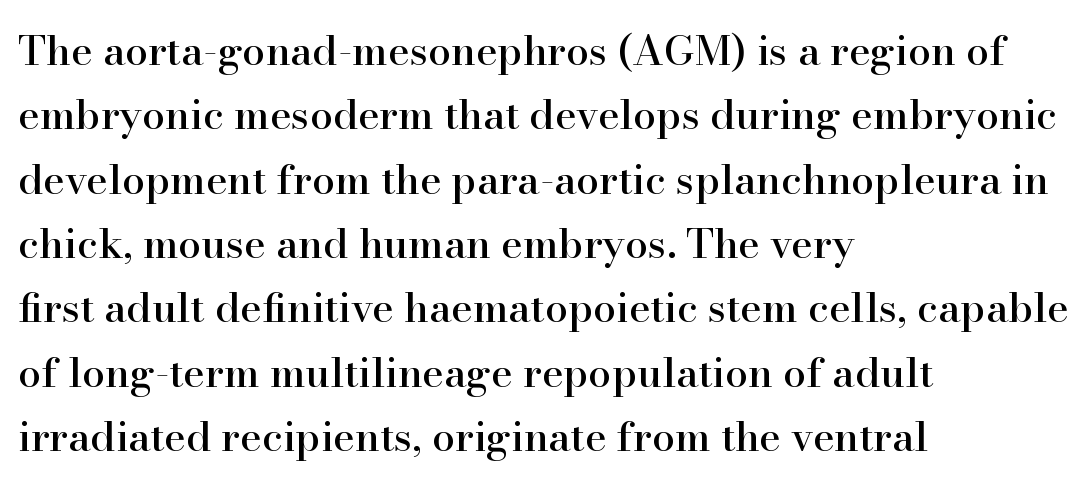
The image shows 41 px serif type, upright; set left-aligned, normal line spacing (1.57x), normal letter spacing, not underlined; high stroke contrast and a small x-height.
